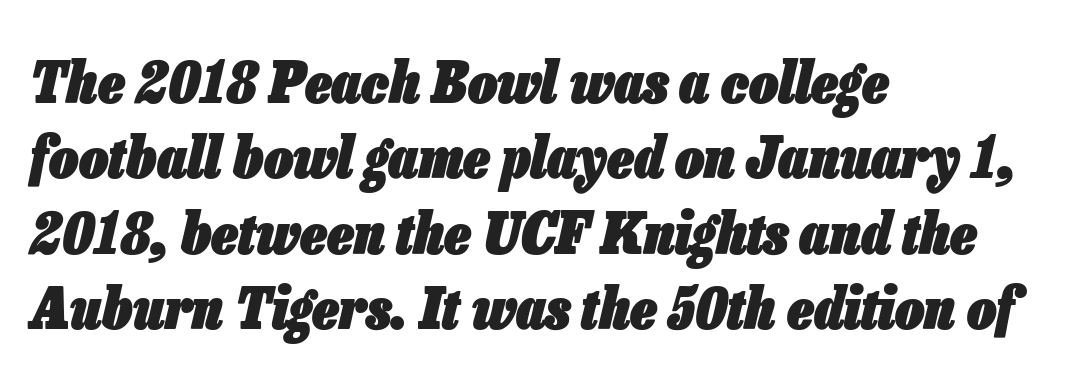
Q: Is the text bold? A: Yes.
Q: Is the text italic (slanted)? A: Yes, it leans right by about 13 degrees.
Q: Is the text underlined? A: No.
Q: How is the paragraph aligned? A: Left-aligned.
Q: Is the spacing between letters normal or unusually wide? A: Normal.
Q: Is the spacing between lines tight, normal or loose? A: Normal.
Q: Width (condensed, normal, or wide)? A: Condensed.
Q: Stroke contrast? A: Low.
Q: x-height? A: Medium.
Q: Monospaced? A: No.
